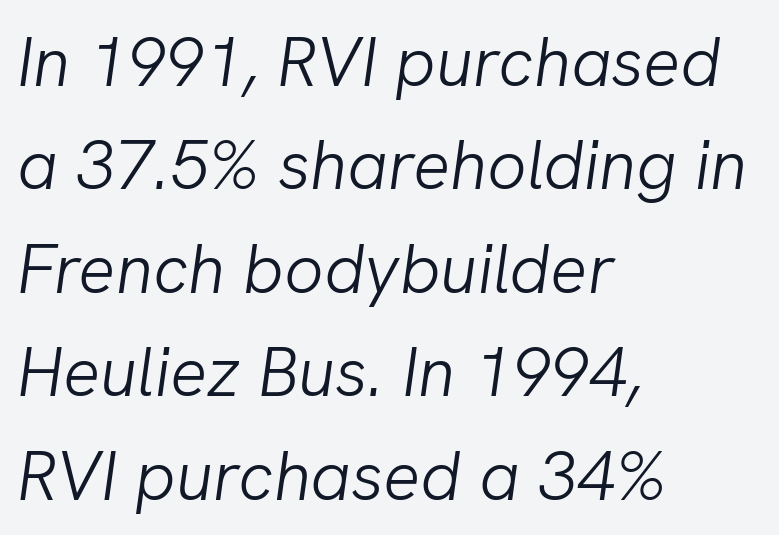
Q: Is the text bold? A: No.
Q: Is the text italic (slanted)? A: Yes, it leans right by about 8 degrees.
Q: Is the text underlined? A: No.
Q: How is the paragraph aligned? A: Left-aligned.
Q: Is the spacing between letters normal or unusually wide? A: Normal.
Q: Is the spacing between lines tight, normal or loose? A: Normal.
Q: Width (condensed, normal, or wide)? A: Normal.
Q: Stroke contrast? A: Low.
Q: x-height? A: Medium.
Q: Monospaced? A: No.
